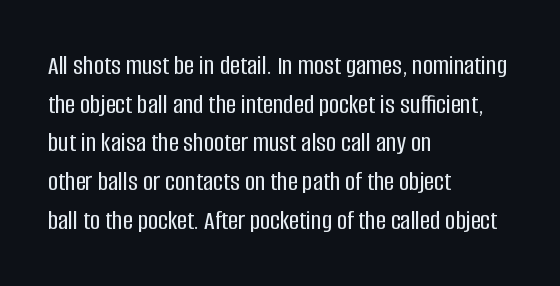
The image shows 28 px condensed sans-serif type, upright; set left-aligned, normal line spacing (1.38x), normal letter spacing, not underlined; low stroke contrast and a large x-height.
